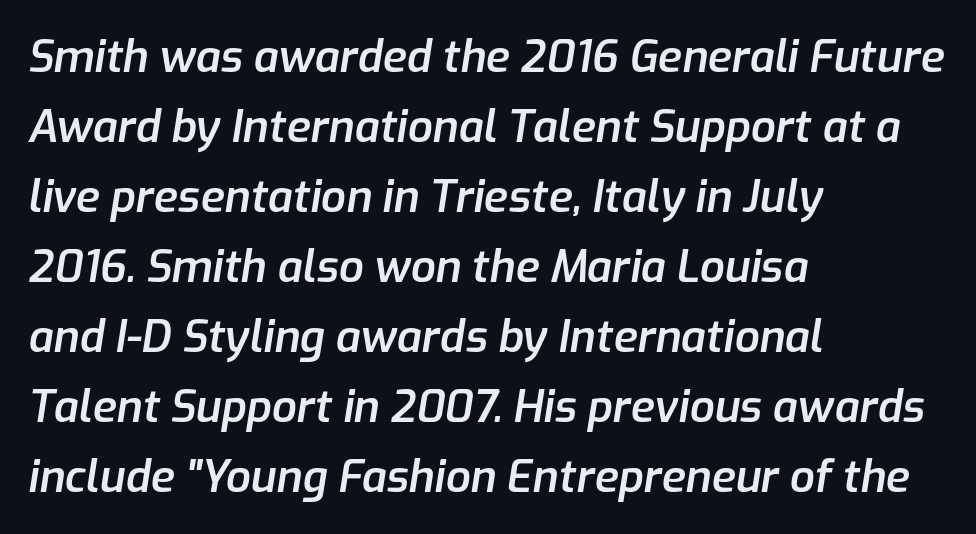
{"italic": "yes", "lean": "right", "slant_degrees": 9, "bold": "semi", "weight": "semibold", "width": "normal", "stroke_contrast": "low", "x_height": "medium", "monospaced": "no", "underline": "no", "align": "left", "line_spacing": "normal", "line_spacing_ratio": 1.59, "letter_spacing": "normal", "letter_spacing_em": 0.0, "glyph_px": 44}
